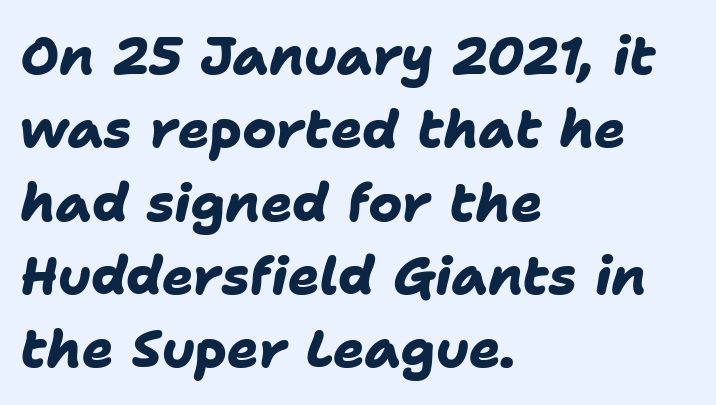
Q: Is the text bold? A: Yes.
Q: Is the typeface a serif or a sans-serif typeface? A: Sans-serif.
Q: Is the text underlined? A: No.
Q: How is the paragraph aligned? A: Left-aligned.
Q: Is the spacing between letters normal or unusually wide? A: Normal.
Q: Is the spacing between lines tight, normal or loose? A: Normal.
Q: Width (condensed, normal, or wide)? A: Normal.
Q: Stroke contrast? A: Low.
Q: x-height? A: Medium.
Q: Monospaced? A: No.
